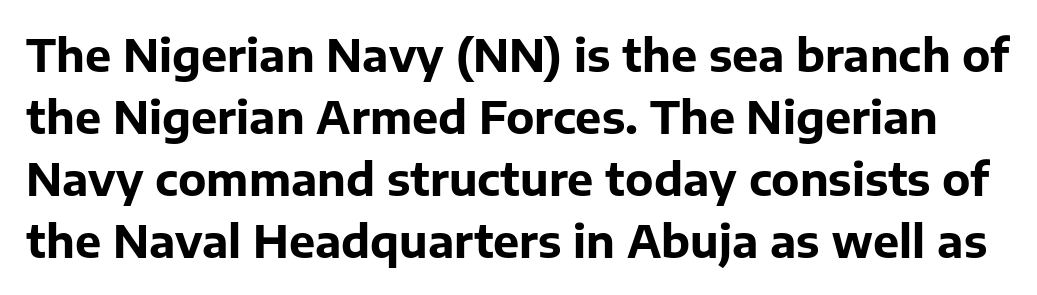
The image shows 44 px bold sans-serif type, upright; set normal line spacing (1.41x), normal letter spacing, not underlined; low stroke contrast and a medium x-height.
